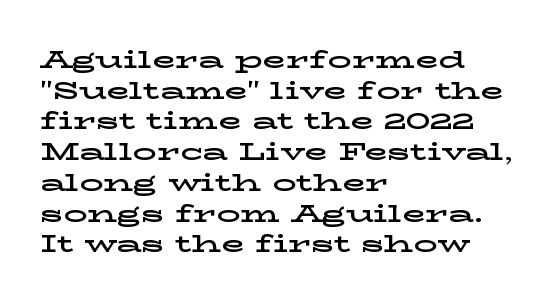
These lines stack with their left ends in a neat column. This sample uses plain, unmodified letter spacing. Rows of type keep a routine distance in the vertical direction. The glyphs are unaccompanied by any horizontal stroke below them. Vertical strokes here are truly vertical.
